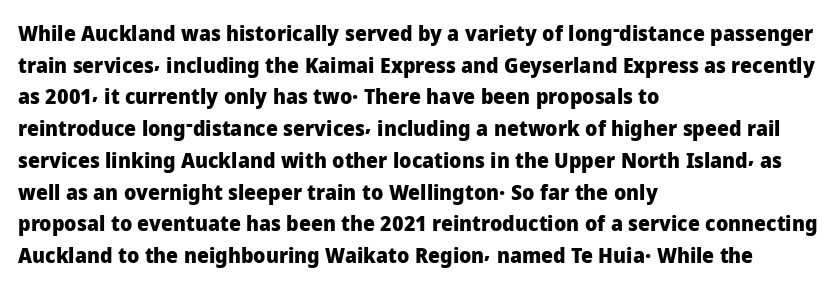
This is roman type, the default non-slanted kind. Observe the ordinary spacing: letters are neighbours, not strangers. The space between consecutive lines is moderate. Leftover space on each line is placed entirely after the last word. The string is rendered with underlining switched off. What weight is shown? A full bold with thick strokes.
